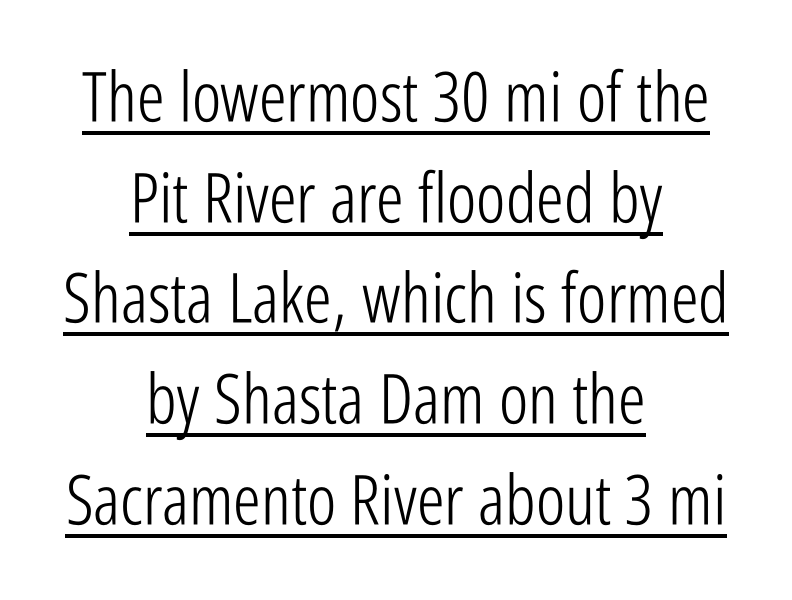
The image shows 69 px light, condensed sans-serif type, upright; set centered, normal line spacing (1.46x), normal letter spacing, underlined; low stroke contrast and a medium x-height.
